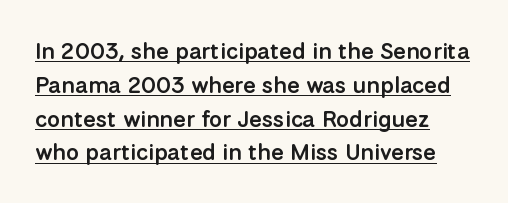
{"italic": "no", "bold": "semi", "underline": "yes", "line_spacing": "normal", "line_spacing_ratio": 1.47, "letter_spacing": "normal", "letter_spacing_em": 0.0, "glyph_px": 23}
